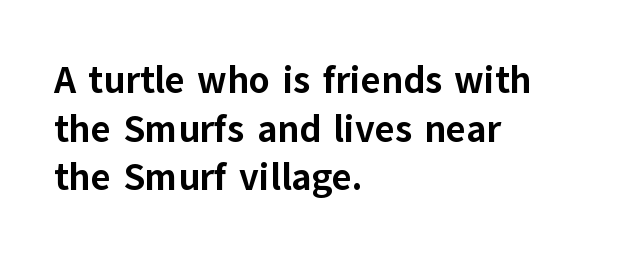
These lines are rendered in a variable-pitch font. Compared with an ordinary text face, these strokes are far heavier — a full bold. The type family on display is of the sans-serif kind. Descenders hang freely into open space. The horizontal fit of the characters is conventional and even. In CSS terms this would be text-align: left.
